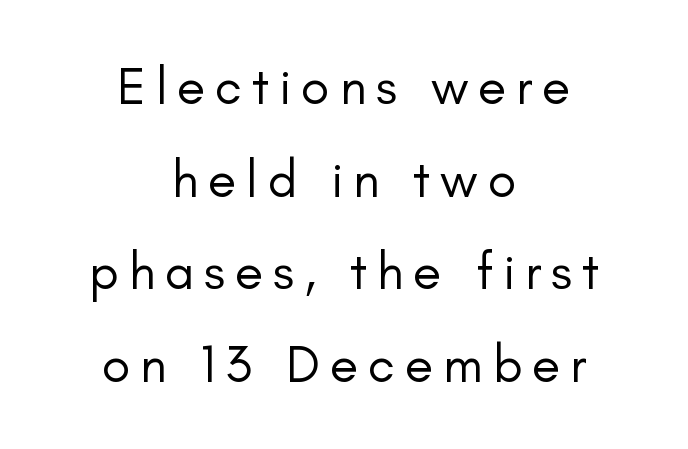
Notice how the passage keeps no hard edge, just a central spine. Looks like regular typesetting: each glyph gets only the width it needs. The gap between lines stays unmarked. Every character sits straight up, as roman type does. The face looks like a standard text weight, possibly lighter. Typographically, this falls in the sans-serif category.
